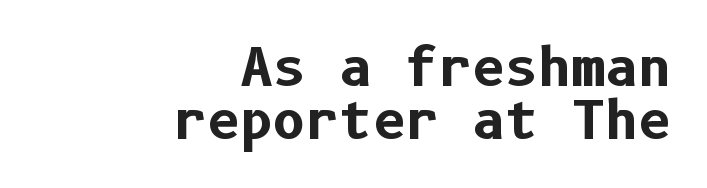
Q: Is the text bold? A: Yes.
Q: Is the text italic (slanted)? A: No, it is upright.
Q: Is the typeface a serif or a sans-serif typeface? A: Sans-serif.
Q: Is the text underlined? A: No.
Q: How is the paragraph aligned? A: Right-aligned.
Q: Is the spacing between letters normal or unusually wide? A: Normal.
Q: Is the spacing between lines tight, normal or loose? A: Tight.
Q: Width (condensed, normal, or wide)? A: Normal.
Q: Stroke contrast? A: Low.
Q: x-height? A: Medium.
